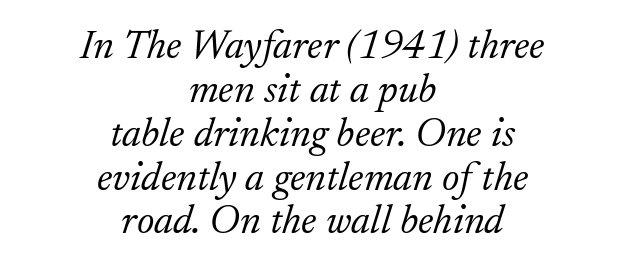
Students, note that the glyphs here touch the page at normal intervals. The vertical gap from one line to the next is small. What kind of face is this? One with serifs. No letter is thick-stroked: the sample isn't bold. Leftover space on each line is divided equally before and after the words.
